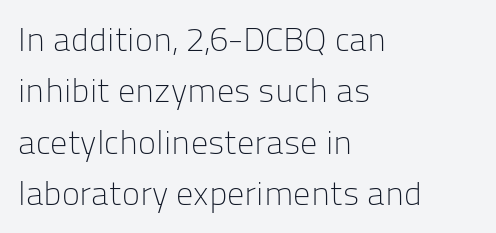
Q: Is the text bold? A: No.
Q: Is the text italic (slanted)? A: No, it is upright.
Q: Is the typeface a serif or a sans-serif typeface? A: Sans-serif.
Q: Is the text underlined? A: No.
Q: How is the paragraph aligned? A: Left-aligned.
Q: Is the spacing between letters normal or unusually wide? A: Normal.
Q: Is the spacing between lines tight, normal or loose? A: Normal.
Q: Width (condensed, normal, or wide)? A: Normal.
Q: Stroke contrast? A: Low.
Q: x-height? A: Medium.
Q: Monospaced? A: No.
